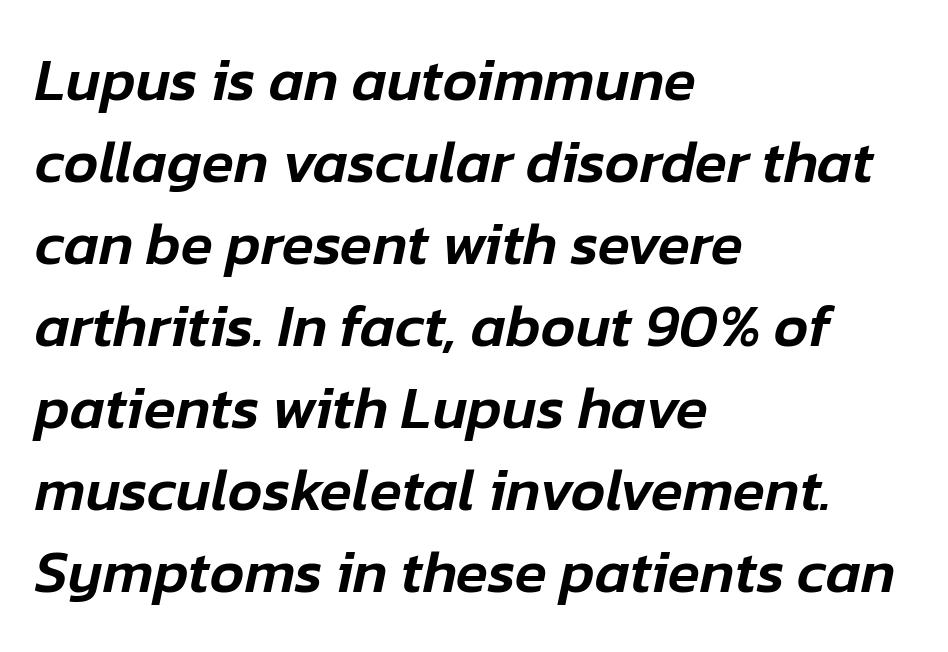
The image shows 59 px text type, italic (leaning right); set left-aligned, normal line spacing (1.39x), normal letter spacing, not underlined; low stroke contrast and a medium x-height.
